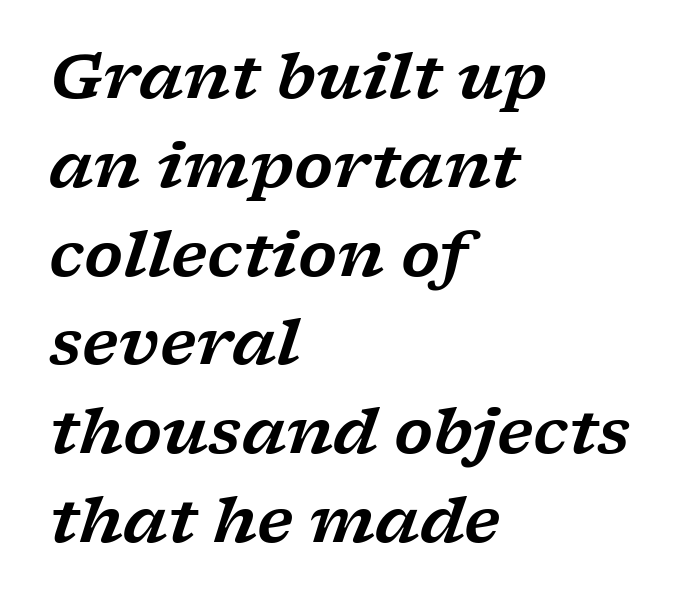
Q: Is the text italic (slanted)? A: Yes, it leans right by about 17 degrees.
Q: Is the typeface a serif or a sans-serif typeface? A: Serif.
Q: Is the text underlined? A: No.
Q: How is the paragraph aligned? A: Left-aligned.
Q: Is the spacing between letters normal or unusually wide? A: Normal.
Q: Is the spacing between lines tight, normal or loose? A: Normal.
Q: Width (condensed, normal, or wide)? A: Wide.
Q: Stroke contrast? A: Low.
Q: x-height? A: Medium.
Q: Monospaced? A: No.
